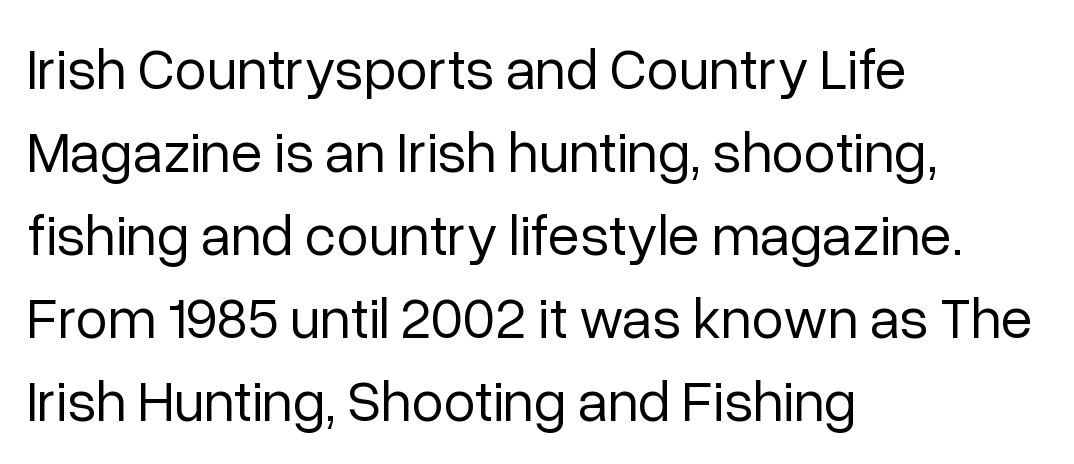
Does the leading feel generous? No, just average. Descenders hang freely into open space. You could call the tracking neutral — neither tight nor loose. These lines are rendered in a variable-pitch font.
